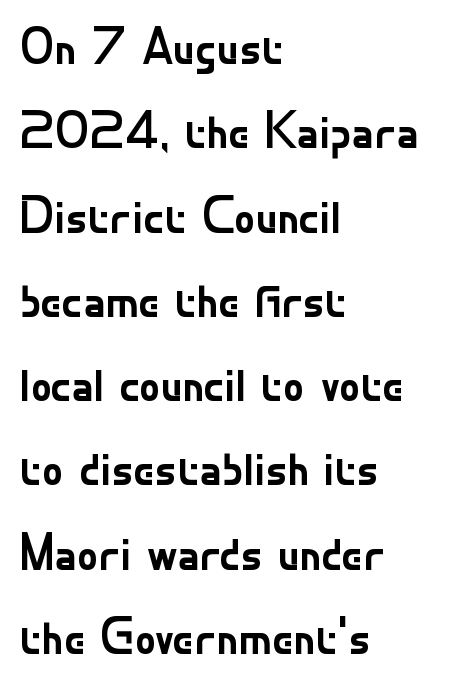
The image shows 53 px regular-weight sans-serif type, upright; set left-aligned, normal line spacing (1.59x), normal letter spacing, not underlined; low stroke contrast and a small x-height.
